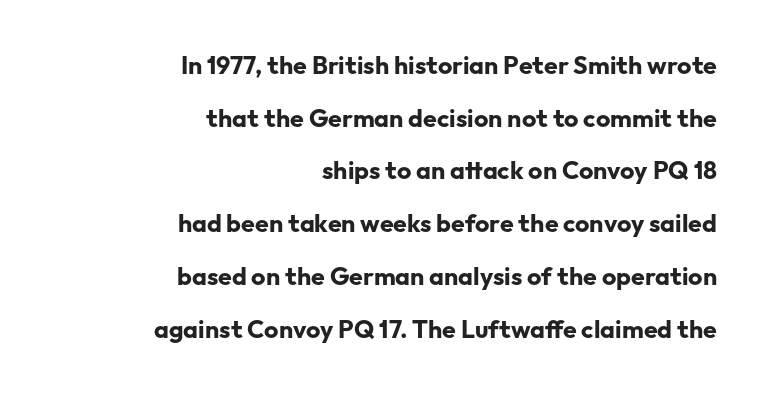
Posture: vertical. The letters sit at their default tracking, neither squeezed nor spread. Is the type bold? Yes — the strokes are clearly thick and heavy. What's the leading like? Stretched, with rows far apart. A flush-right, rag-left setting is used for this passage.
